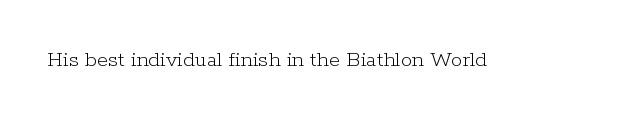
Q: Is the text bold? A: No.
Q: Is the text italic (slanted)? A: No, it is upright.
Q: Is the text underlined? A: No.
Q: Is the spacing between letters normal or unusually wide? A: Normal.
